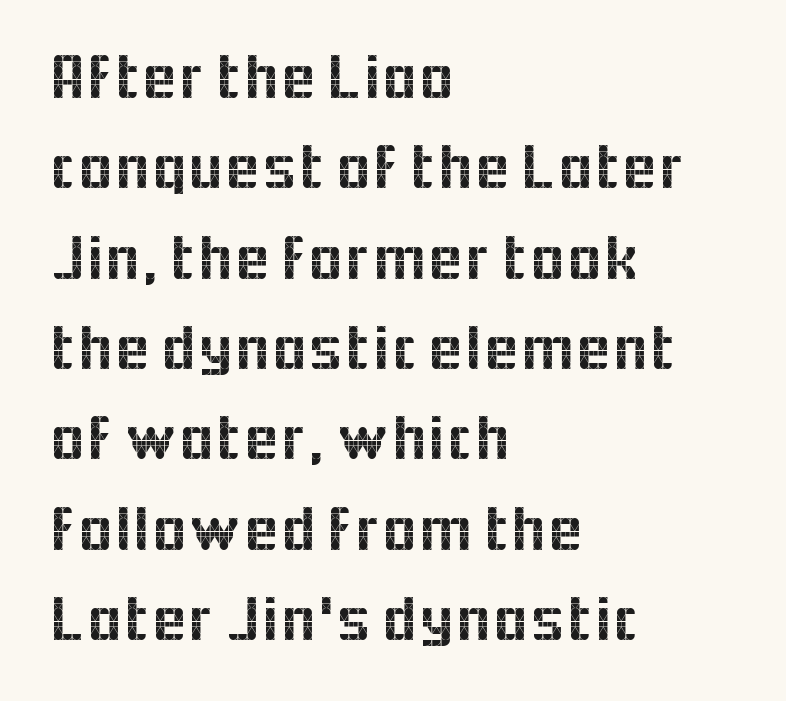
Notice how the passage keeps a crisp vertical edge on the left only. Font category for this specimen: sans-serif. The passage shown is typed in a proportional face where columns would drift. Nothing unusual about the tracking: characters are spaced as the font intends. Successive baselines arrive at the customary interval. These lines were composed using upright roman letters.
